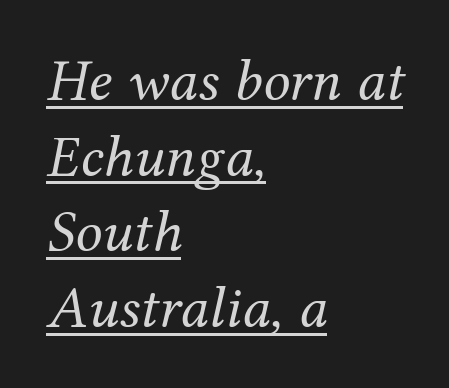
Q: Is the text bold? A: No.
Q: Is the text italic (slanted)? A: Yes, it leans right by about 12 degrees.
Q: Is the typeface a serif or a sans-serif typeface? A: Serif.
Q: Is the text underlined? A: Yes.
Q: How is the paragraph aligned? A: Left-aligned.
Q: Is the spacing between letters normal or unusually wide? A: Normal.
Q: Is the spacing between lines tight, normal or loose? A: Normal.
Q: Width (condensed, normal, or wide)? A: Normal.
Q: Stroke contrast? A: Medium.
Q: x-height? A: Medium.
Q: Monospaced? A: No.
